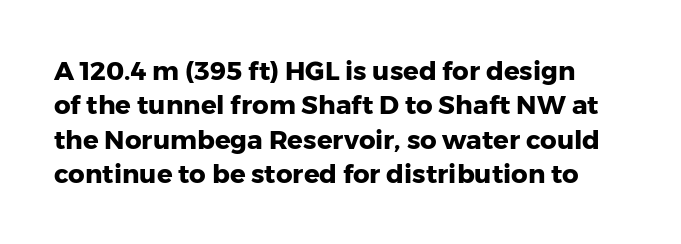
{"italic": "no", "bold": "yes", "underline": "no", "line_spacing": "normal", "line_spacing_ratio": 1.32, "letter_spacing": "normal", "letter_spacing_em": 0.0, "glyph_px": 26}
